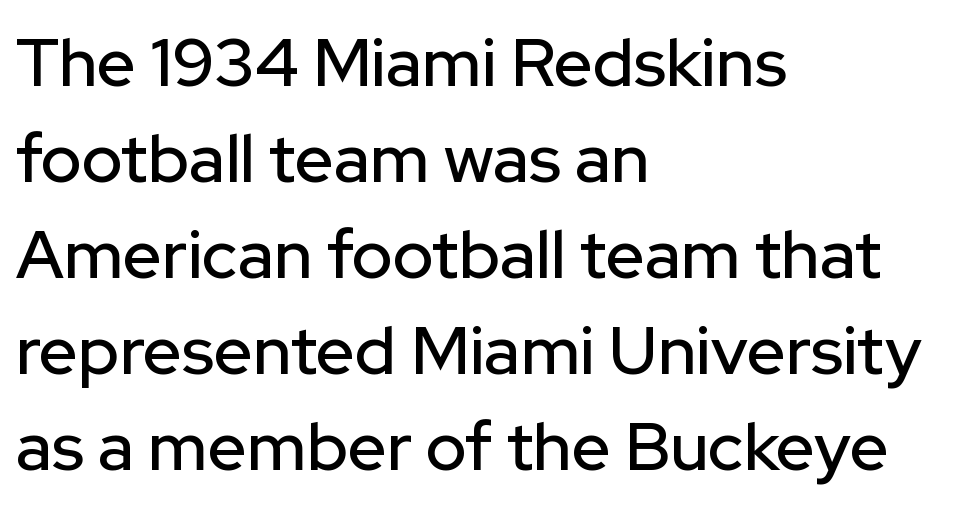
Line spacing here is normal. Look at the bottom of the vertical strokes: they stop flat, with no serifs. The strip under each line holds only bare page. You could not count columns in this text — the font is proportionally spaced.
